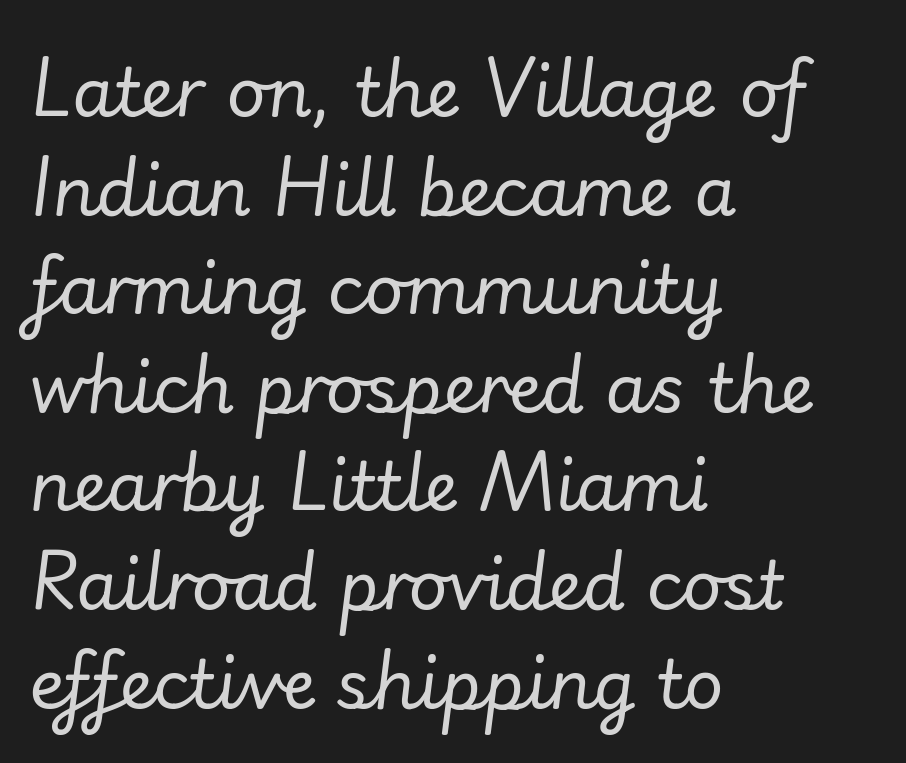
The image shows 68 px regular-weight type, italic (leaning right); set left-aligned, normal line spacing (1.45x), normal letter spacing, not underlined; low stroke contrast and a small x-height.
